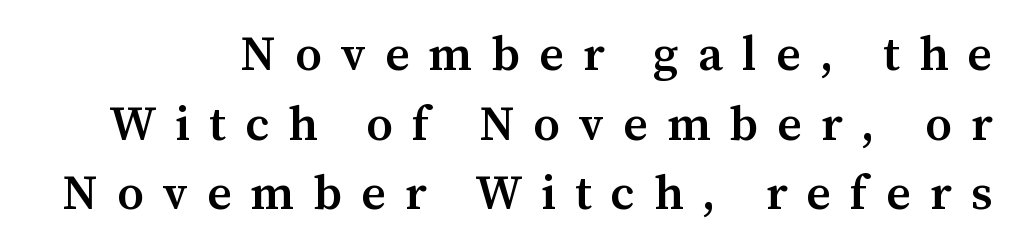
The image shows 48 px semibold serif type, upright; set normal line spacing (1.45x), unusually wide letter spacing (+0.4 em), not underlined; medium stroke contrast and a medium x-height.
